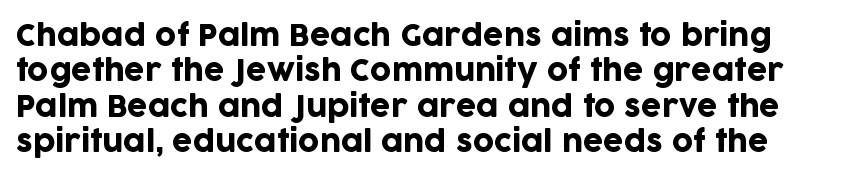
The image shows 29 px sans-serif type, upright; set left-aligned, line spacing 1.22x, normal letter spacing, not underlined; low stroke contrast and a large x-height.
